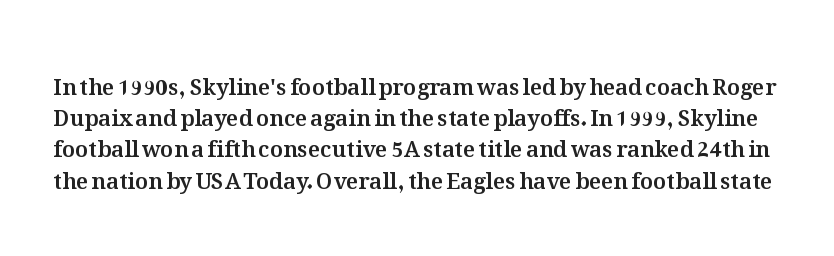
Q: Is the text italic (slanted)? A: No, it is upright.
Q: Is the text underlined? A: No.
Q: Is the spacing between letters normal or unusually wide? A: Normal.
Q: Is the spacing between lines tight, normal or loose? A: Normal.
